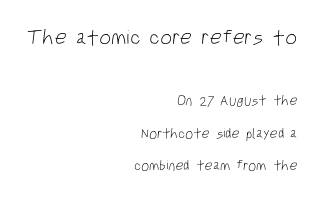
{"bold": "no", "underline": "no", "align": "right", "line_spacing": "loose", "line_spacing_ratio": 2.34, "letter_spacing": "normal", "letter_spacing_em": 0.0, "larger_block": "first", "size_ratio": 1.5, "glyph_px": 21}
